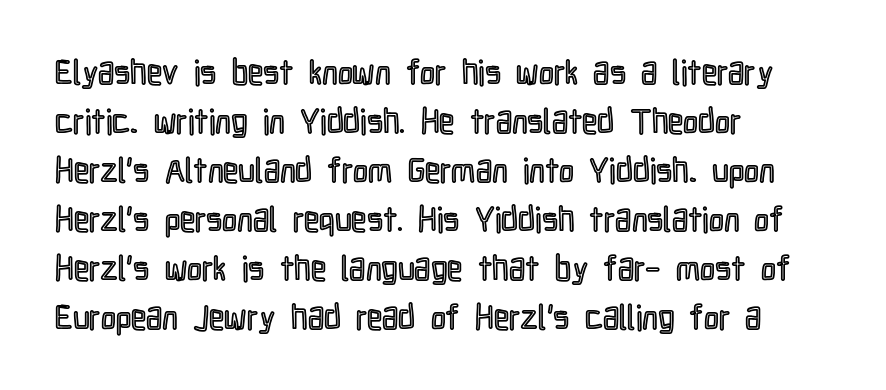
Think of a printed novel: that variable character pitch is what you see here. Standard letterfit; no display-style spreading of the glyphs. This rendering uses left alignment, leaving the right contour irregular. Just letters on the line, the space beneath them empty. Regarding leading, the lines here are spaced in the standard way.
